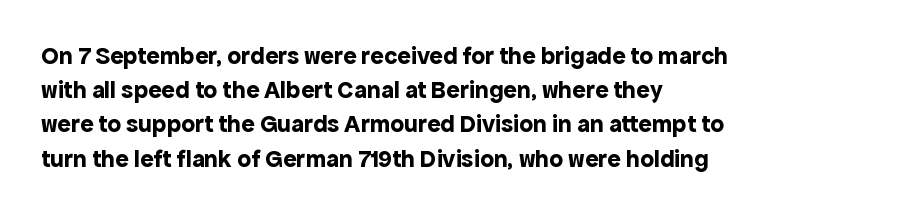
The image shows 25 px bold type, upright; set left-aligned, normal line spacing (1.37x), normal letter spacing, not underlined.
